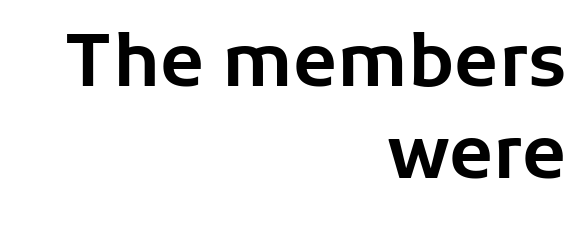
Q: Is the text italic (slanted)? A: No, it is upright.
Q: Is the typeface a serif or a sans-serif typeface? A: Sans-serif.
Q: Is the text underlined? A: No.
Q: How is the paragraph aligned? A: Right-aligned.
Q: Is the spacing between letters normal or unusually wide? A: Normal.
Q: Is the spacing between lines tight, normal or loose? A: Normal.
Q: Width (condensed, normal, or wide)? A: Normal.
Q: Stroke contrast? A: Low.
Q: x-height? A: Medium.
Q: Monospaced? A: No.
